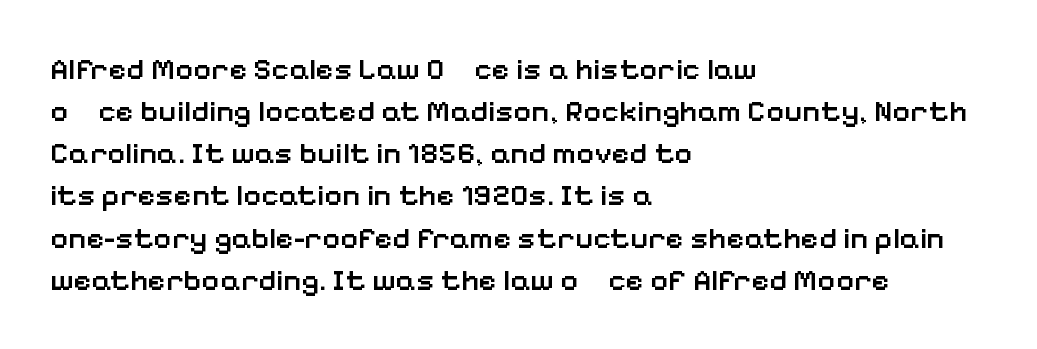
Leading: standard. The letters advance in unequal steps, a hallmark of proportional type. The sample has been set in demibold, a notch under bold. The font family rendered here belongs to the sans-serif group. Nope, not italic — everything's standing straight. Notice how the passage keeps a crisp vertical edge on the left only.
